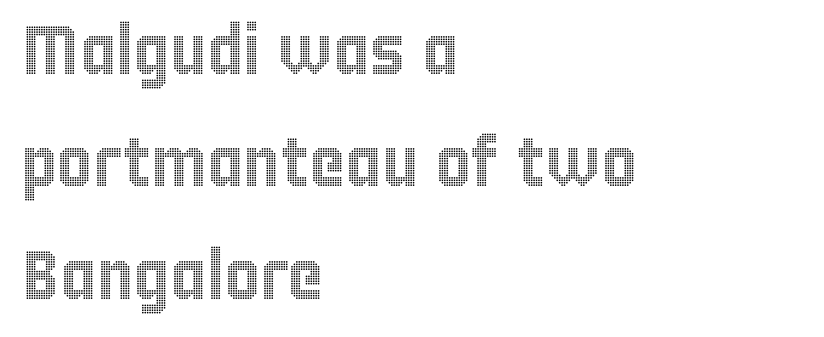
Q: Is the text italic (slanted)? A: No, it is upright.
Q: Is the text underlined? A: No.
Q: How is the paragraph aligned? A: Left-aligned.
Q: Is the spacing between letters normal or unusually wide? A: Normal.
Q: Is the spacing between lines tight, normal or loose? A: Normal.
Q: Width (condensed, normal, or wide)? A: Condensed.
Q: x-height? A: Large.
Q: Monospaced? A: No.
